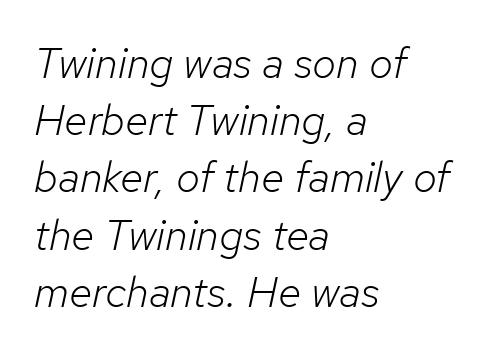
The space between consecutive lines is moderate. You could call the tracking neutral — neither tight nor loose. The letters look calm and open, with moderate or lighter stems. The lines in this sample share a left origin and differ only in where they stop. Looking at the ascenders, they clearly lean.
